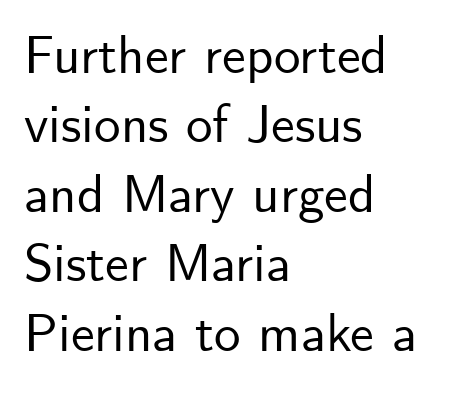
Q: Is the text italic (slanted)? A: No, it is upright.
Q: Is the typeface a serif or a sans-serif typeface? A: Sans-serif.
Q: Is the text underlined? A: No.
Q: How is the paragraph aligned? A: Left-aligned.
Q: Is the spacing between letters normal or unusually wide? A: Normal.
Q: Is the spacing between lines tight, normal or loose? A: Normal.
Q: Width (condensed, normal, or wide)? A: Normal.
Q: Stroke contrast? A: Low.
Q: x-height? A: Small.
Q: Monospaced? A: No.
